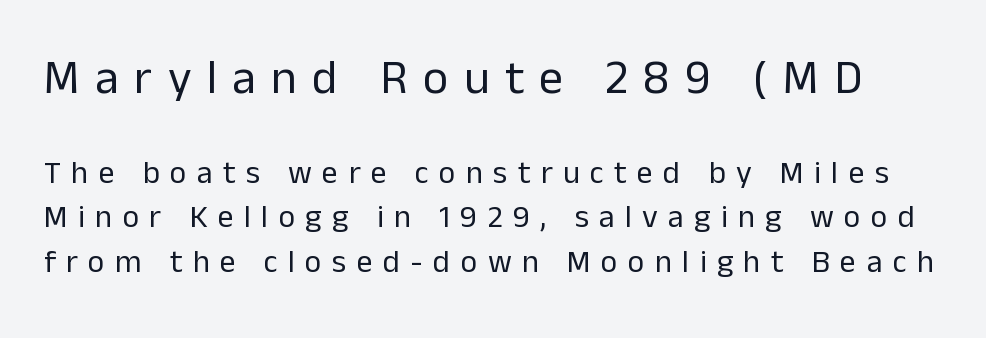
The image shows 48 px regular-weight sans-serif type, upright; set normal line spacing (1.4x), unusually wide letter spacing (+0.32 em), not underlined; the first (top) block is 1.5x larger; low stroke contrast and a medium x-height.
